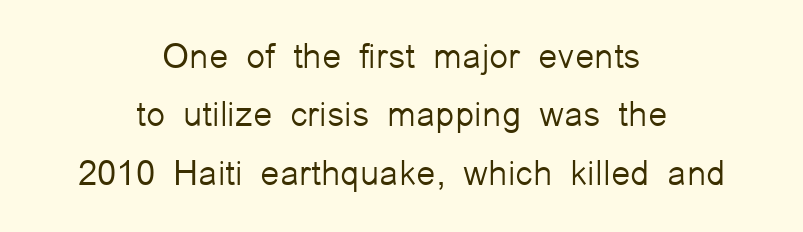
Notice how descenders clear the ascenders below comfortably — that's standard leading. Letterform terminals end flat and unadorned throughout the passage. The strokes carry an ordinary text weight at most. The text block is weighted toward neither margin, spreading evenly from the middle. Looks like regular typesetting: each glyph gets only the width it needs. The rendering keeps characters at their native spacing.
